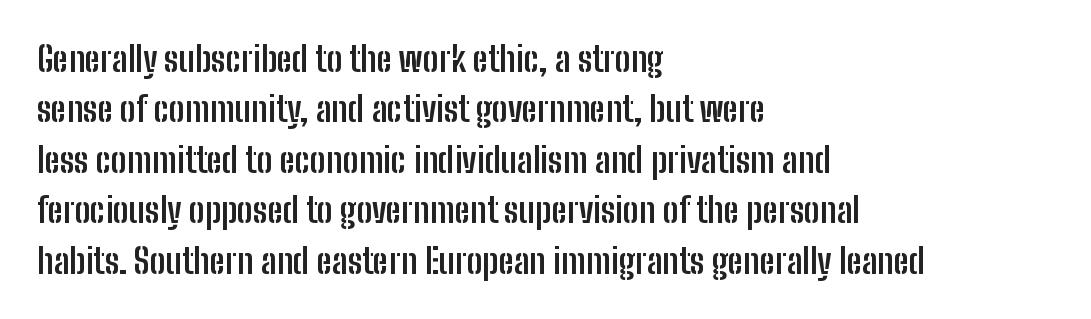
Beneath every word, the page is bare. Whoever set this chose a conventional vertical rhythm. Nope, no serifs anywhere on these letters. The letters advance in unequal steps, a hallmark of proportional type.
